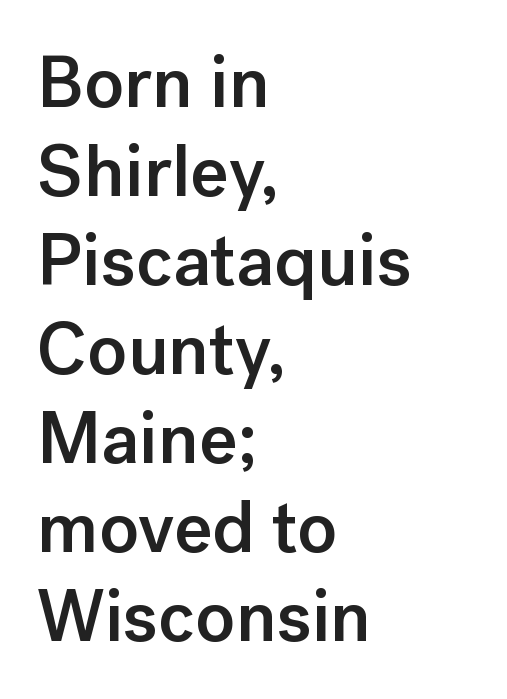
The image shows 73 px semibold sans-serif type, upright; set left-aligned, line spacing 1.22x, normal letter spacing, not underlined; low stroke contrast and a medium x-height.
